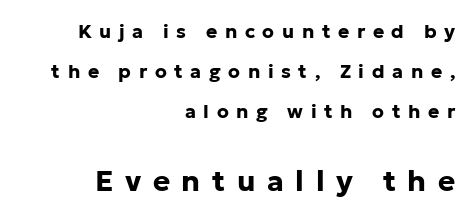
Q: Is the text bold? A: Yes.
Q: Is the text italic (slanted)? A: No, it is upright.
Q: Is the typeface a serif or a sans-serif typeface? A: Sans-serif.
Q: Is the text underlined? A: No.
Q: How is the paragraph aligned? A: Right-aligned.
Q: Is the spacing between letters normal or unusually wide? A: Unusually wide.
Q: Is the spacing between lines tight, normal or loose? A: Loose.
Q: Which block of text is set in a larger size, the first (top) or the second (bottom)? A: The second (bottom) one.
Q: Width (condensed, normal, or wide)? A: Normal.
Q: Stroke contrast? A: Low.
Q: x-height? A: Medium.
Q: Monospaced? A: No.
